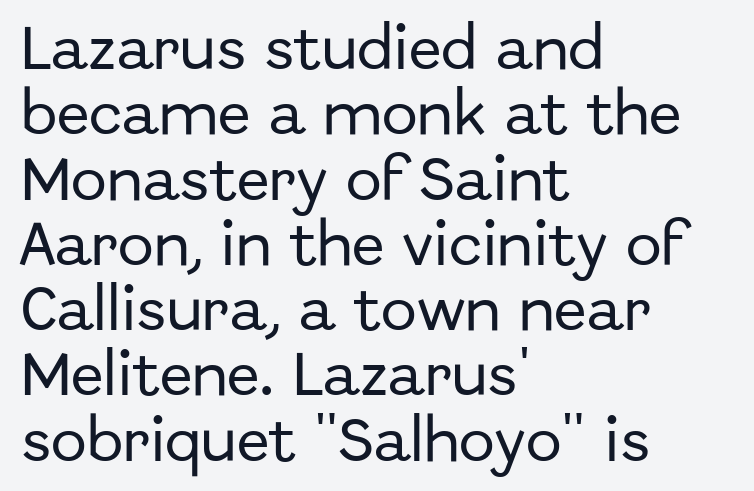
{"serif": "no", "italic": "no", "width": "normal", "stroke_contrast": "low", "x_height": "medium", "monospaced": "no", "underline": "no", "align": "left", "line_spacing": "normal", "line_spacing_ratio": 1.36, "letter_spacing": "normal", "letter_spacing_em": 0.0, "glyph_px": 48}
